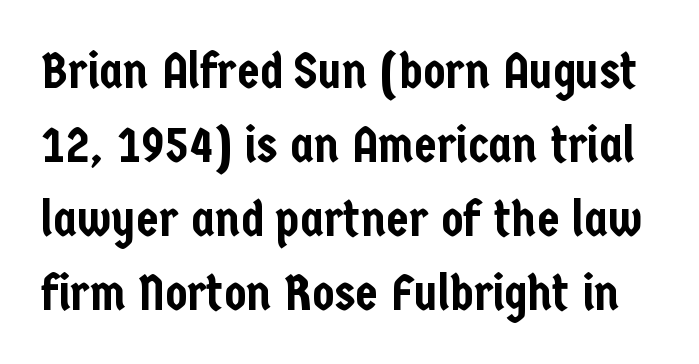
Q: Is the text italic (slanted)? A: No, it is upright.
Q: Is the typeface a serif or a sans-serif typeface? A: Sans-serif.
Q: Is the text underlined? A: No.
Q: Is the spacing between letters normal or unusually wide? A: Normal.
Q: Is the spacing between lines tight, normal or loose? A: Normal.
Q: Width (condensed, normal, or wide)? A: Condensed.
Q: Stroke contrast? A: Low.
Q: x-height? A: Medium.
Q: Monospaced? A: No.
